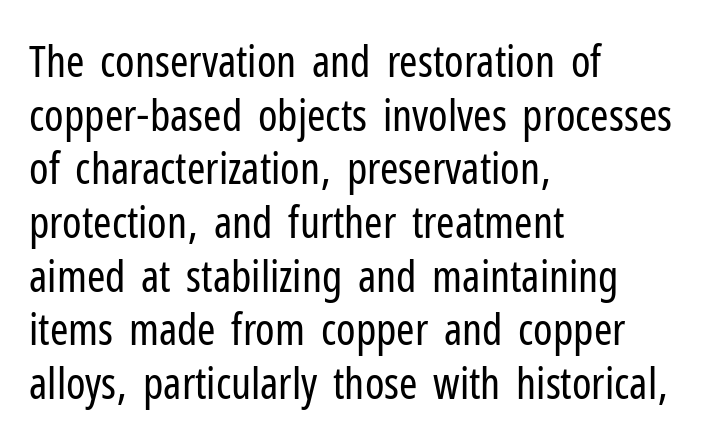
Note the varied advance widths — an 'i' is clearly narrower than an 'm'. A clean baseline with only descenders dipping below it. A sans-serif font was chosen for this passage. These lines stack with their left ends in a neat column. This is roman type, the default non-slanted kind. Nobody touched the tracking dial on this one.
